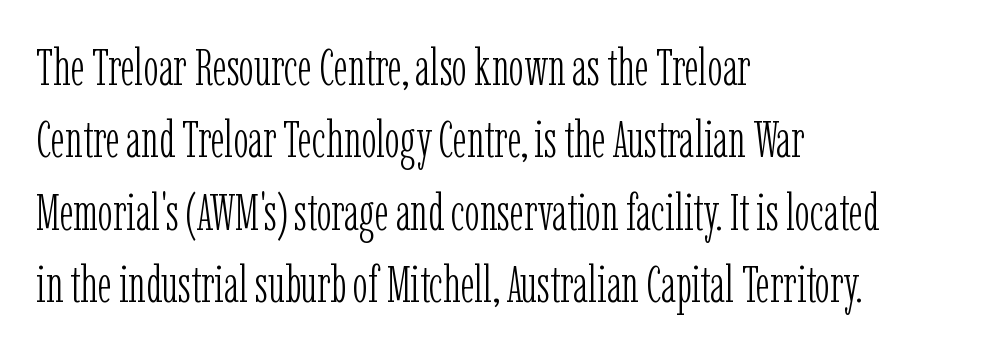
Q: Is the text bold? A: No.
Q: Is the text italic (slanted)? A: No, it is upright.
Q: Is the typeface a serif or a sans-serif typeface? A: Serif.
Q: Is the text underlined? A: No.
Q: How is the paragraph aligned? A: Left-aligned.
Q: Is the spacing between letters normal or unusually wide? A: Normal.
Q: Is the spacing between lines tight, normal or loose? A: Normal.
Q: Width (condensed, normal, or wide)? A: Condensed.
Q: Stroke contrast? A: Low.
Q: x-height? A: Medium.
Q: Monospaced? A: No.
